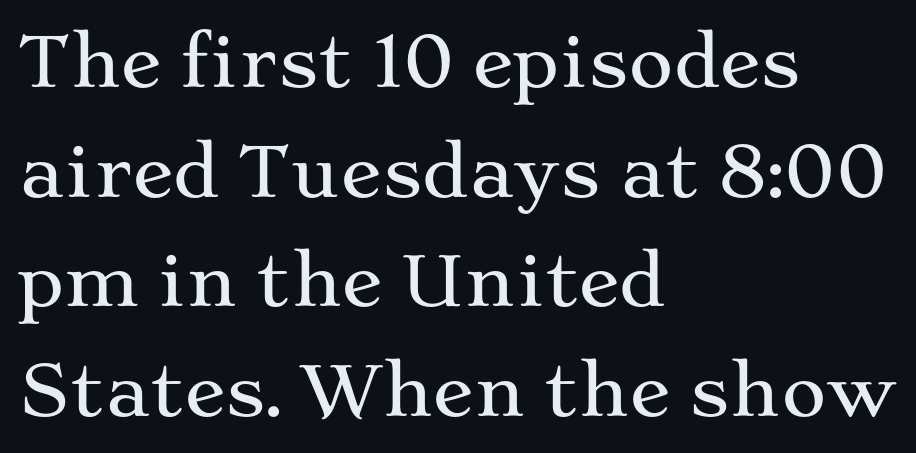
Little horizontal feet cap the strokes, marking this as serif type. Underlining? Definitely not there. Honestly, the letter spacing is just normal — you wouldn't notice it. The rows are spaced the way most documents space them. Character widths vary here, with narrow letters taking less room than wide ones.
